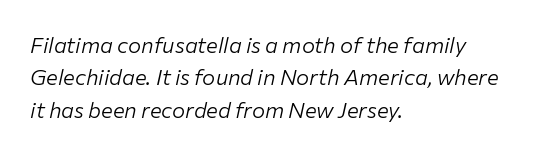
Q: Is the text bold? A: No.
Q: Is the text italic (slanted)? A: Yes, it leans right by about 12 degrees.
Q: Is the text underlined? A: No.
Q: How is the paragraph aligned? A: Left-aligned.
Q: Is the spacing between letters normal or unusually wide? A: Normal.
Q: Is the spacing between lines tight, normal or loose? A: Normal.
